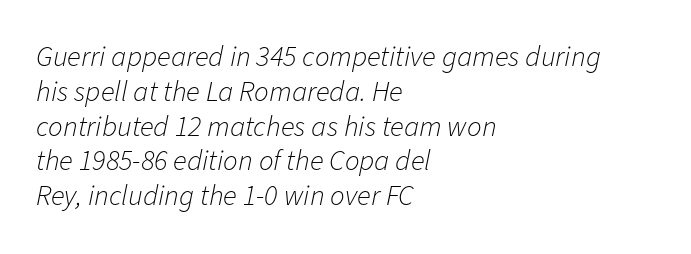
{"italic": "yes", "lean": "right", "slant_degrees": 11, "bold": "no", "weight": "light", "width": "normal", "stroke_contrast": "low", "x_height": "medium", "monospaced": "no", "underline": "no", "align": "left", "line_spacing_ratio": 1.2, "letter_spacing": "normal", "letter_spacing_em": 0.0, "glyph_px": 29}
